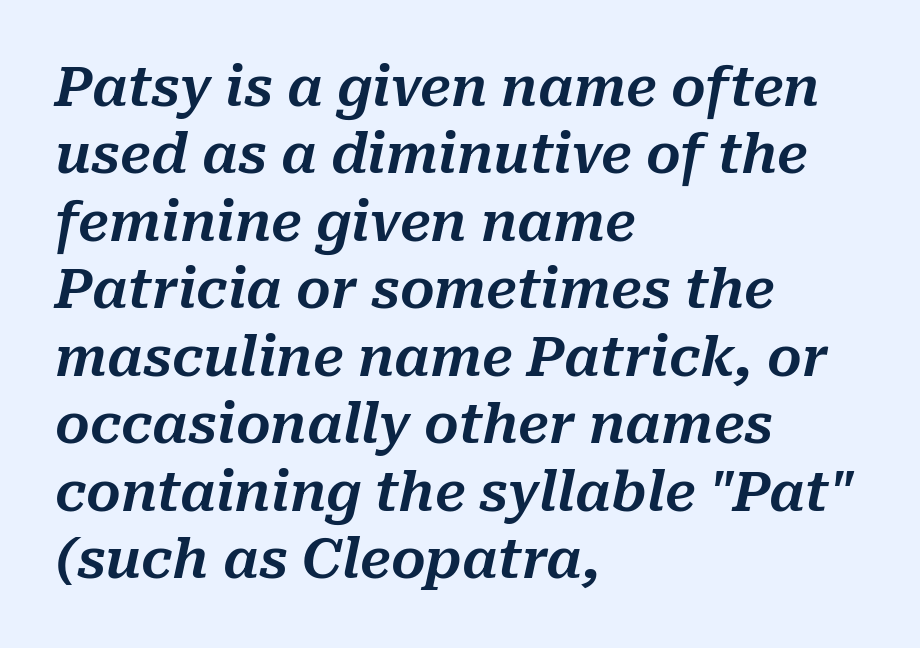
{"italic": "yes", "lean": "right", "slant_degrees": 10, "width": "normal", "stroke_contrast": "medium", "x_height": "medium", "monospaced": "no", "underline": "no", "align": "left", "line_spacing": "normal", "line_spacing_ratio": 1.25, "letter_spacing": "normal", "letter_spacing_em": 0.0, "glyph_px": 54}
